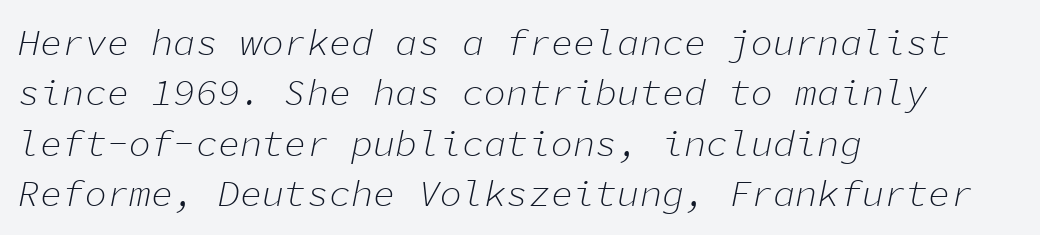
The image shows 37 px light type, italic (leaning right), monospaced; set left-aligned, normal line spacing (1.36x), normal letter spacing, not underlined; low stroke contrast and a medium x-height.
